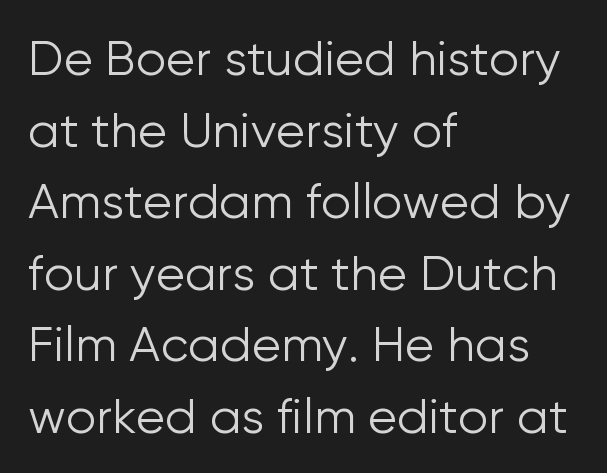
Q: Is the text bold? A: No.
Q: Is the text italic (slanted)? A: No, it is upright.
Q: Is the typeface a serif or a sans-serif typeface? A: Sans-serif.
Q: Is the text underlined? A: No.
Q: How is the paragraph aligned? A: Left-aligned.
Q: Is the spacing between letters normal or unusually wide? A: Normal.
Q: Is the spacing between lines tight, normal or loose? A: Normal.
Q: Width (condensed, normal, or wide)? A: Normal.
Q: Stroke contrast? A: Low.
Q: x-height? A: Medium.
Q: Monospaced? A: No.
